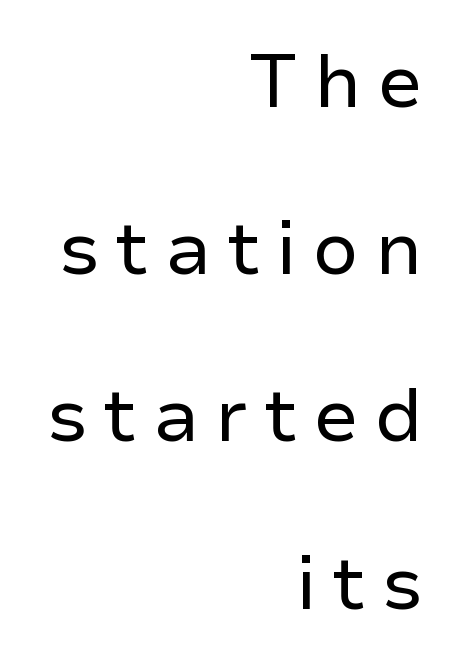
Upright lettering throughout. The line-height multiplier appears high, well above default. Stroke terminals: plain, sans-serif. Note the varied advance widths — an 'i' is clearly narrower than an 'm'.
